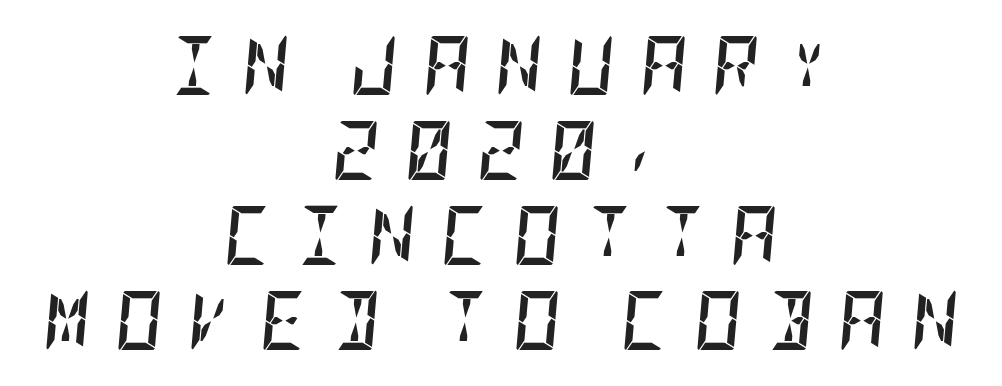
The image shows 59 px semibold, condensed type, italic (leaning right); set centered, normal line spacing (1.44x), unusually wide letter spacing (+0.41 em), not underlined; low stroke contrast and a large x-height.
